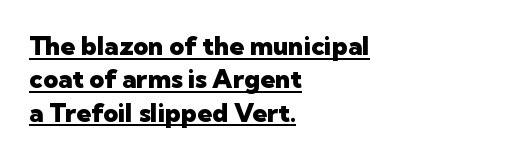
The rows are spaced the way most documents space them. The face used here appears with an underline applied. The tracking reads as untouched default to a designer's eye. Set as a true bold cut, around the 700 mark. Short and long lines alike share a common starting point at left. A roman cut, with each character standing at attention.
